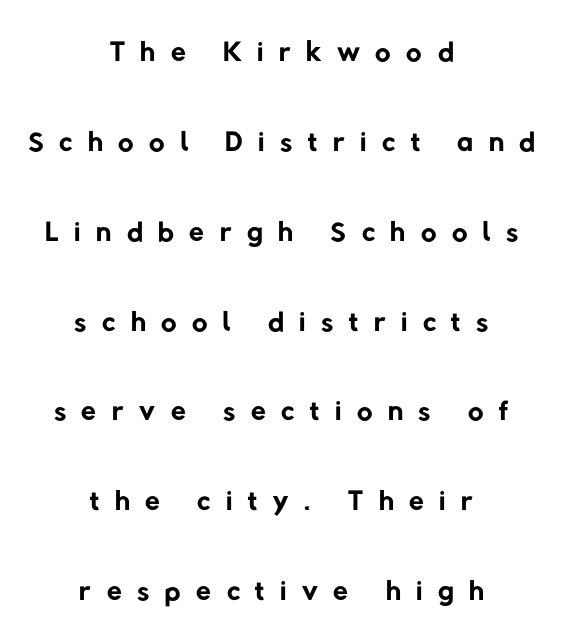
Q: Is the text bold? A: No.
Q: Is the typeface a serif or a sans-serif typeface? A: Sans-serif.
Q: Is the text underlined? A: No.
Q: How is the paragraph aligned? A: Centered.
Q: Is the spacing between letters normal or unusually wide? A: Unusually wide.
Q: Is the spacing between lines tight, normal or loose? A: Loose.
Q: Width (condensed, normal, or wide)? A: Normal.
Q: Stroke contrast? A: Low.
Q: x-height? A: Medium.
Q: Monospaced? A: No.
